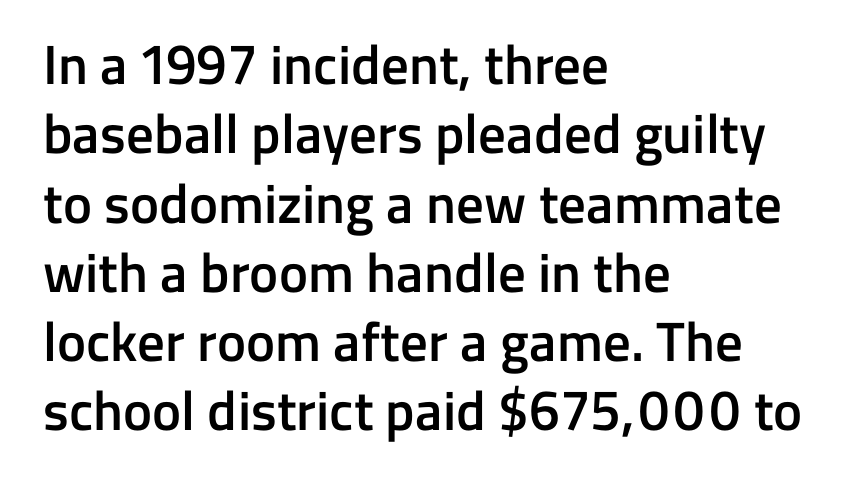
{"serif": "no", "italic": "no", "bold": "semi", "weight": "semibold", "width": "normal", "stroke_contrast": "low", "x_height": "medium", "monospaced": "no", "underline": "no", "align": "left", "line_spacing": "normal", "line_spacing_ratio": 1.26, "letter_spacing": "normal", "letter_spacing_em": 0.0, "glyph_px": 55}
